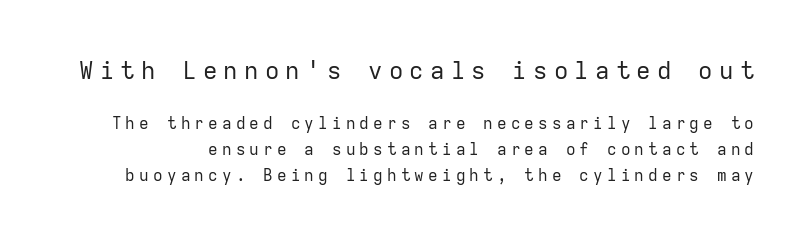
Q: Is the text bold? A: No.
Q: Is the text italic (slanted)? A: No, it is upright.
Q: Is the text underlined? A: No.
Q: Is the spacing between letters normal or unusually wide? A: Unusually wide.
Q: Is the spacing between lines tight, normal or loose? A: Normal.
Q: Which block of text is set in a larger size, the first (top) or the second (bottom)? A: The first (top) one.
